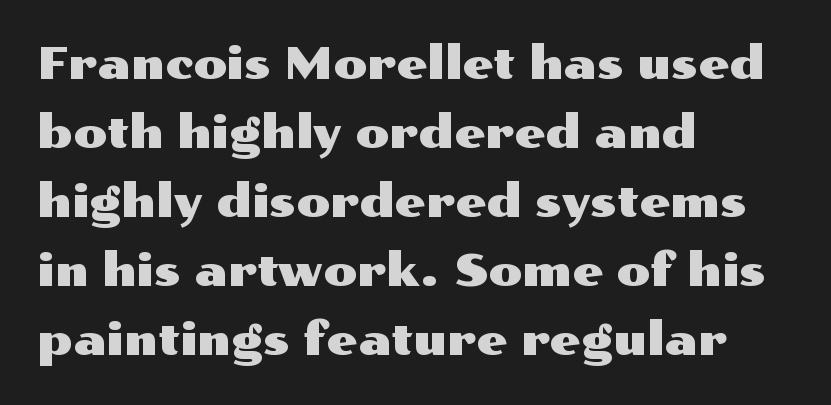
The image shows 44 px wide sans-serif type, upright; set left-aligned, normal line spacing (1.57x), normal letter spacing, not underlined; medium stroke contrast and a medium x-height.
